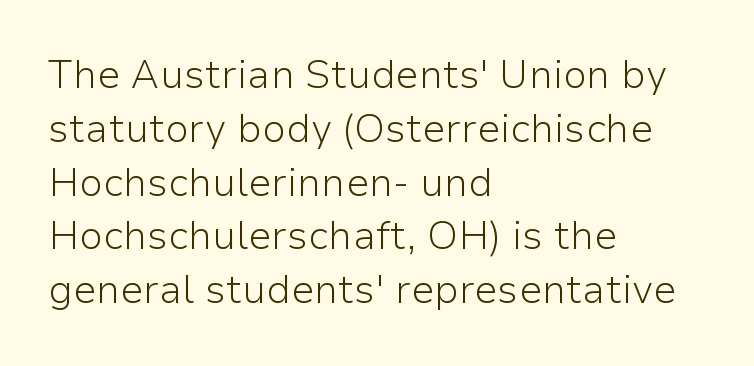
{"serif": "no", "italic": "no", "bold": "no", "weight": "light", "width": "normal", "stroke_contrast": "low", "x_height": "medium", "monospaced": "no", "underline": "no", "align": "left", "line_spacing": "normal", "line_spacing_ratio": 1.38, "letter_spacing": "normal", "letter_spacing_em": 0.0, "glyph_px": 39}
